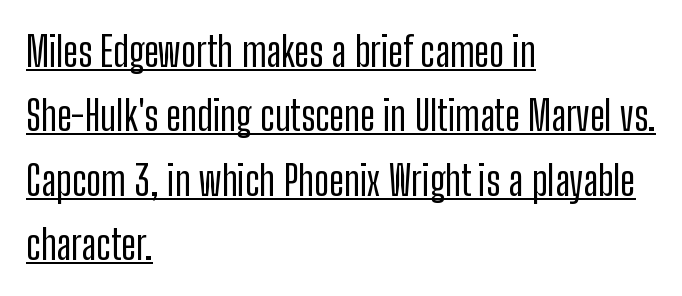
The passage shown is typed in a proportional face where columns would drift. Words appear dense and cohesive because spacing is normal. Are there feet on the stems? There aren't — it's a sans. If you drew a ruler down the left edge, every line would touch it. A typesetter would call this leading conventional body-copy spacing.
